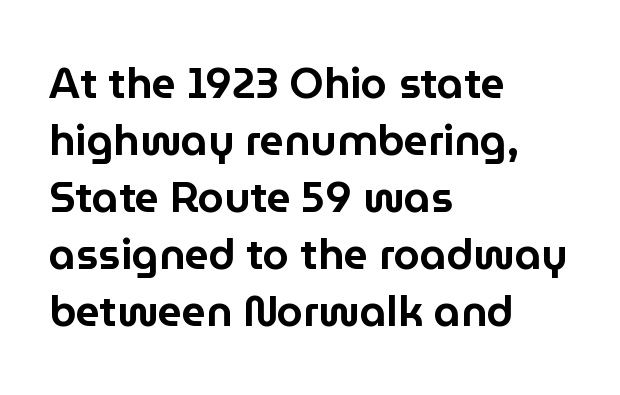
Q: Is the text italic (slanted)? A: No, it is upright.
Q: Is the typeface a serif or a sans-serif typeface? A: Sans-serif.
Q: Is the text underlined? A: No.
Q: How is the paragraph aligned? A: Left-aligned.
Q: Is the spacing between letters normal or unusually wide? A: Normal.
Q: Is the spacing between lines tight, normal or loose? A: Normal.
Q: Width (condensed, normal, or wide)? A: Normal.
Q: Stroke contrast? A: Low.
Q: x-height? A: Medium.
Q: Monospaced? A: No.
